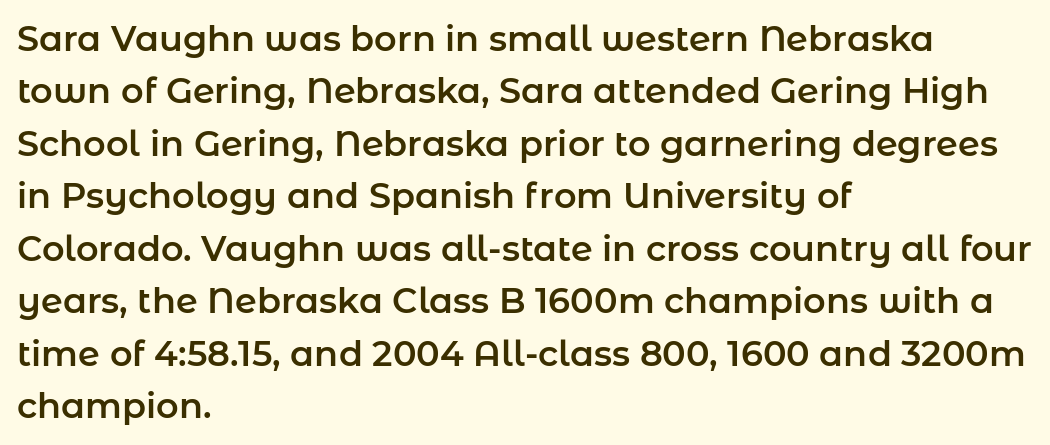
The image shows 35 px sans-serif type, upright; set left-aligned, normal line spacing (1.5x), normal letter spacing, not underlined; low stroke contrast and a medium x-height.
